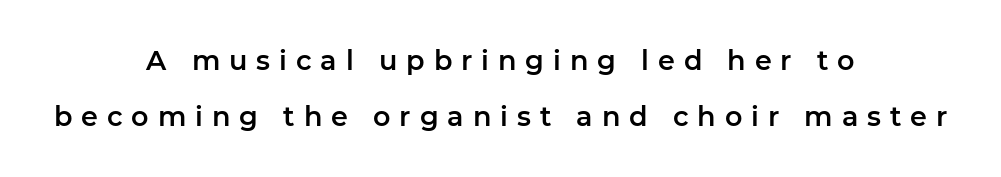
The image shows 27 px text type, upright; set centered, loose line spacing (2.08x), unusually wide letter spacing (+0.33 em), not underlined.
